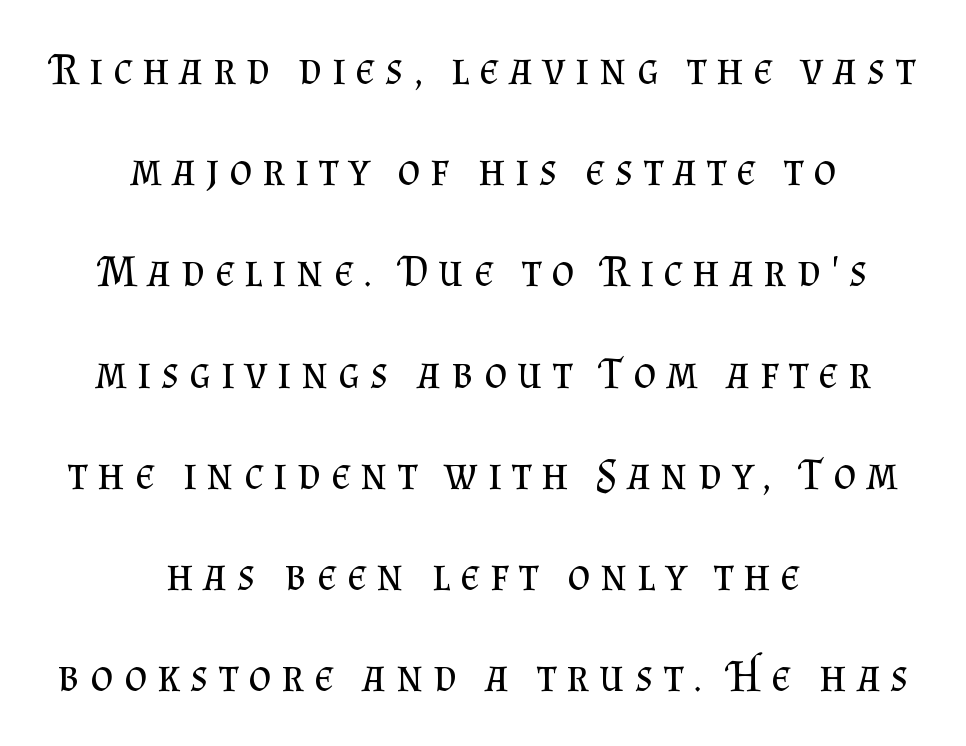
Quick note: not italic, upright. This is not heavy type; no bold has been used. Compared with a flush-left layout, this one balances lines on the center instead. Tracking here is generous; glyphs stand well apart from one another.
